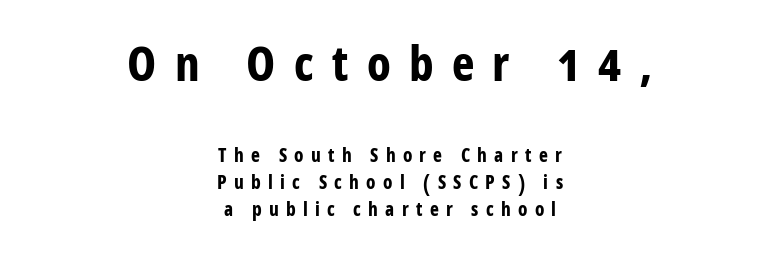
Is there any slant? The stems are plumb. The tracking reads as deliberately expanded to a designer's eye. Descender tails drop into unmarked territory. Proportional: the letters do not fall into vertical columns. In terms of weight, the rendering is a true, heavy bold. Layout note: lines centered.
